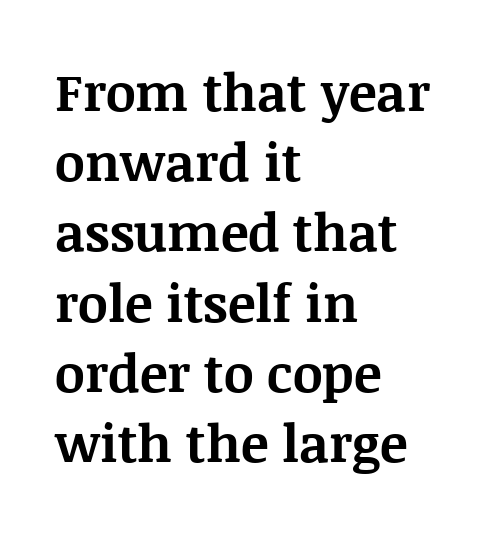
Q: Is the text bold? A: Yes.
Q: Is the text italic (slanted)? A: No, it is upright.
Q: Is the typeface a serif or a sans-serif typeface? A: Serif.
Q: Is the text underlined? A: No.
Q: How is the paragraph aligned? A: Left-aligned.
Q: Is the spacing between letters normal or unusually wide? A: Normal.
Q: Is the spacing between lines tight, normal or loose? A: Normal.
Q: Width (condensed, normal, or wide)? A: Normal.
Q: Stroke contrast? A: Medium.
Q: x-height? A: Large.
Q: Monospaced? A: No.
